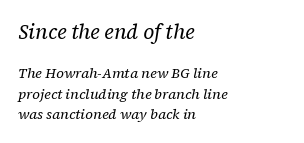
Would a proofreader flag this as italicized? Yes. The designer gave the opening block more size than the closing block. The font sits on the lighter half of the weight spectrum, regular included. Observe the ordinary spacing: letters are neighbours, not strangers. Leading: standard.
